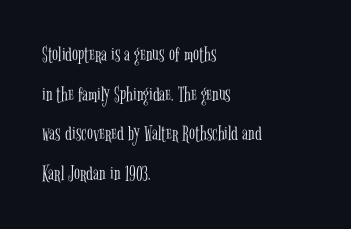
The image shows 22 px text type, upright; set left-aligned, line spacing 1.8x, normal letter spacing, not underlined.
